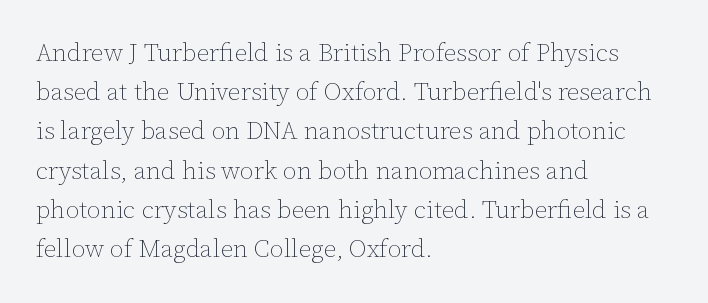
Q: Is the text bold? A: No.
Q: Is the text italic (slanted)? A: No, it is upright.
Q: Is the text underlined? A: No.
Q: How is the paragraph aligned? A: Left-aligned.
Q: Is the spacing between letters normal or unusually wide? A: Normal.
Q: Is the spacing between lines tight, normal or loose? A: Normal.
